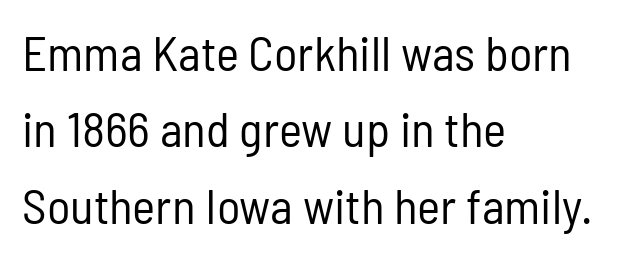
Q: Is the text bold? A: No.
Q: Is the text italic (slanted)? A: No, it is upright.
Q: Is the typeface a serif or a sans-serif typeface? A: Sans-serif.
Q: Is the text underlined? A: No.
Q: How is the paragraph aligned? A: Left-aligned.
Q: Is the spacing between letters normal or unusually wide? A: Normal.
Q: Is the spacing between lines tight, normal or loose? A: Normal.
Q: Width (condensed, normal, or wide)? A: Condensed.
Q: Stroke contrast? A: Low.
Q: x-height? A: Medium.
Q: Monospaced? A: No.
